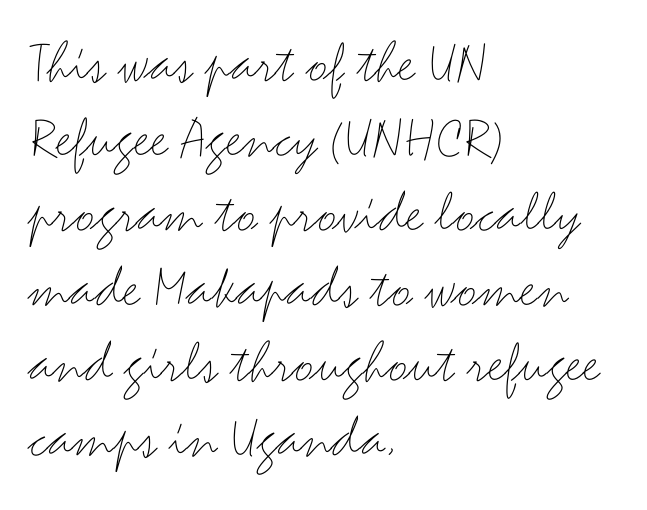
Each letter keeps its own natural width here, so spacing adapts to shape. Compared with a typical body face, this is equally light or lighter still. The line texture is even and compact thanks to regular tracking. Honestly, there is no underline to notice here at all.
